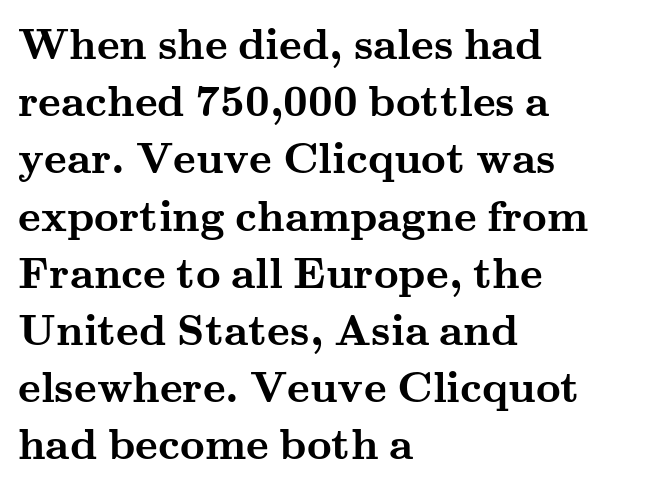
Italic: no, the glyphs are upright roman. Just letters on the line, the space beneath them empty. To sum up the face: it has serifs. Spacing verdict: proportional, widths tailored to each character. Leading matches the norm, producing a regular column. Glyph-to-glyph distance matches everyday printed text.
